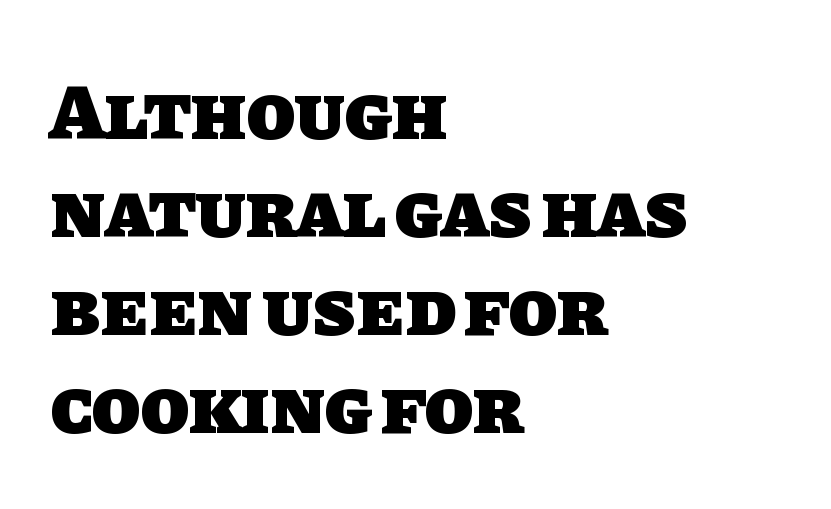
{"serif": "no", "bold": "yes", "weight": "heavy", "width": "normal", "stroke_contrast": "low", "x_height": "large", "monospaced": "no", "underline": "no", "align": "left", "line_spacing_ratio": 1.24, "letter_spacing": "normal", "letter_spacing_em": 0.0, "glyph_px": 79}
